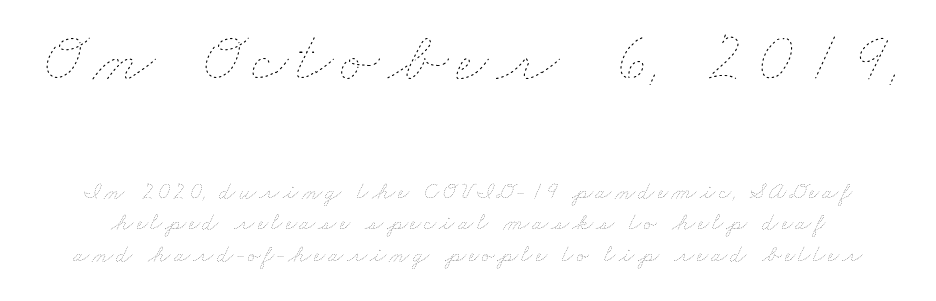
Does the leading feel generous? No, just average. In this sample the first text group is rendered at the bigger scale. Clear beneath every line of the passage. Is this a fixed-width face? No — the glyphs have proportional, varying widths. Compared with a typical body face, this is equally light or lighter still.
